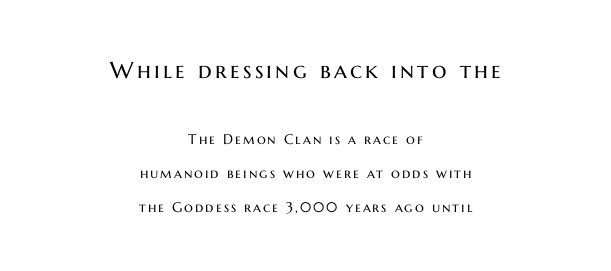
Q: Is the text bold? A: No.
Q: Is the text italic (slanted)? A: No, it is upright.
Q: Is the text underlined? A: No.
Q: How is the paragraph aligned? A: Centered.
Q: Is the spacing between lines tight, normal or loose? A: Loose.
Q: Which block of text is set in a larger size, the first (top) or the second (bottom)? A: The first (top) one.
